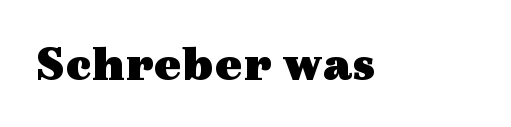
The image shows 51 px heavy, wide serif type, upright; set normal letter spacing, not underlined; a medium x-height.
